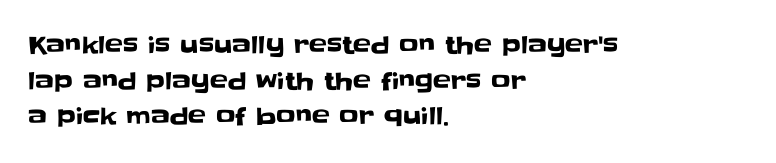
{"italic": "no", "underline": "no", "align": "left", "line_spacing": "normal", "line_spacing_ratio": 1.48, "letter_spacing": "normal", "letter_spacing_em": 0.0, "glyph_px": 24}
